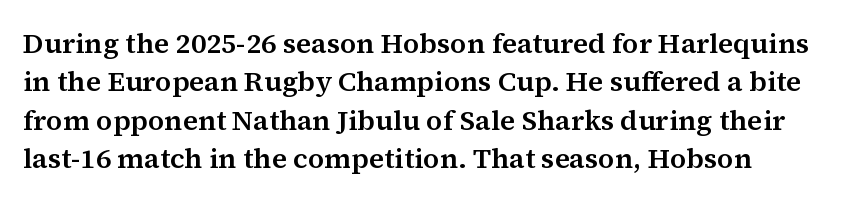
{"serif": "yes", "italic": "no", "width": "normal", "stroke_contrast": "medium", "x_height": "medium", "monospaced": "no", "underline": "no", "align": "left", "line_spacing": "normal", "line_spacing_ratio": 1.37, "letter_spacing": "normal", "letter_spacing_em": 0.0, "glyph_px": 28}
